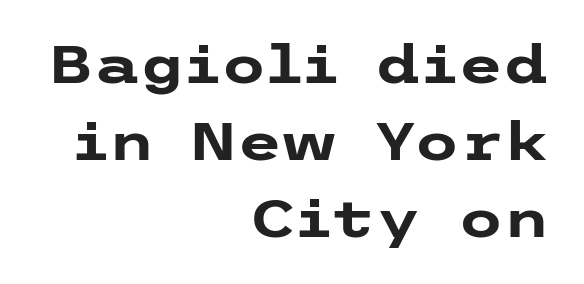
{"serif": "no", "italic": "no", "bold": "yes", "weight": "heavy", "width": "wide", "stroke_contrast": "low", "x_height": "medium", "underline": "no", "align": "right", "line_spacing": "normal", "line_spacing_ratio": 1.48, "letter_spacing": "normal", "letter_spacing_em": 0.0, "glyph_px": 52}
